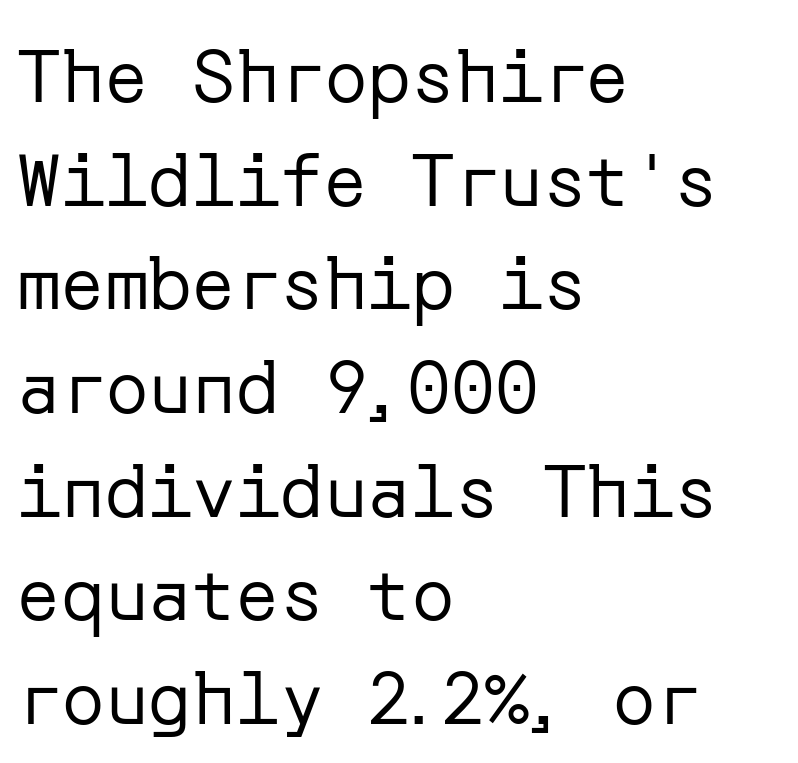
{"serif": "no", "italic": "no", "bold": "no", "weight": "regular", "width": "normal", "stroke_contrast": "low", "x_height": "medium", "underline": "no", "align": "left", "line_spacing": "normal", "line_spacing_ratio": 1.42, "letter_spacing": "normal", "letter_spacing_em": 0.0, "glyph_px": 73}
